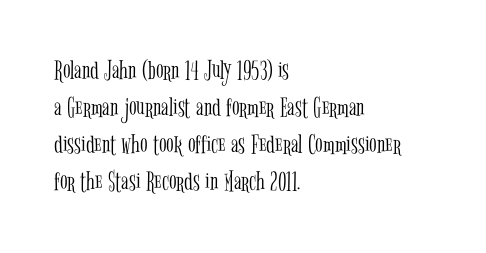
{"serif": "yes", "italic": "no", "bold": "no", "weight": "light", "width": "condensed", "stroke_contrast": "low", "x_height": "medium", "monospaced": "no", "underline": "no", "align": "left", "line_spacing": "normal", "line_spacing_ratio": 1.32, "letter_spacing": "normal", "letter_spacing_em": 0.0, "glyph_px": 28}
